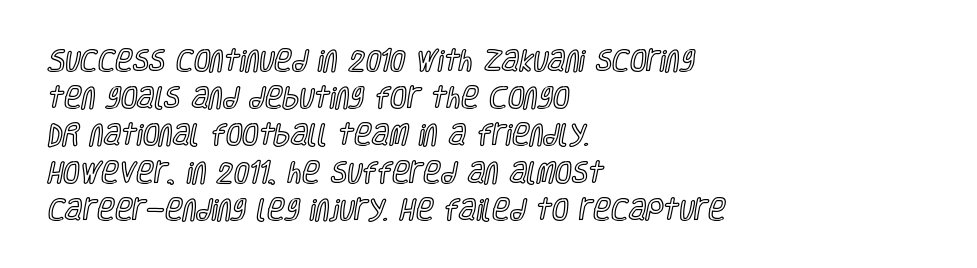
The image shows 24 px text type; set left-aligned, normal line spacing (1.55x), normal letter spacing, not underlined.
